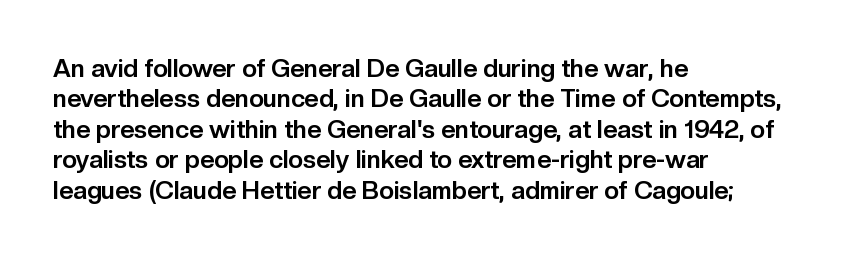
Each line starts at the same left margin while the right side varies. Words appear dense and cohesive because spacing is normal. What weight is shown? A full bold with thick strokes. Nope, not italic — everything's standing straight.
